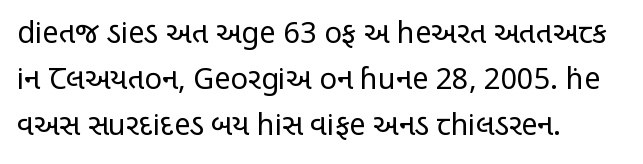
Q: Is the text bold? A: No.
Q: Is the text italic (slanted)? A: No, it is upright.
Q: Is the typeface a serif or a sans-serif typeface? A: Sans-serif.
Q: Is the text underlined? A: No.
Q: How is the paragraph aligned? A: Left-aligned.
Q: Is the spacing between letters normal or unusually wide? A: Normal.
Q: Is the spacing between lines tight, normal or loose? A: Normal.
Q: Width (condensed, normal, or wide)? A: Condensed.
Q: Stroke contrast? A: Low.
Q: x-height? A: Large.
Q: Monospaced? A: No.
